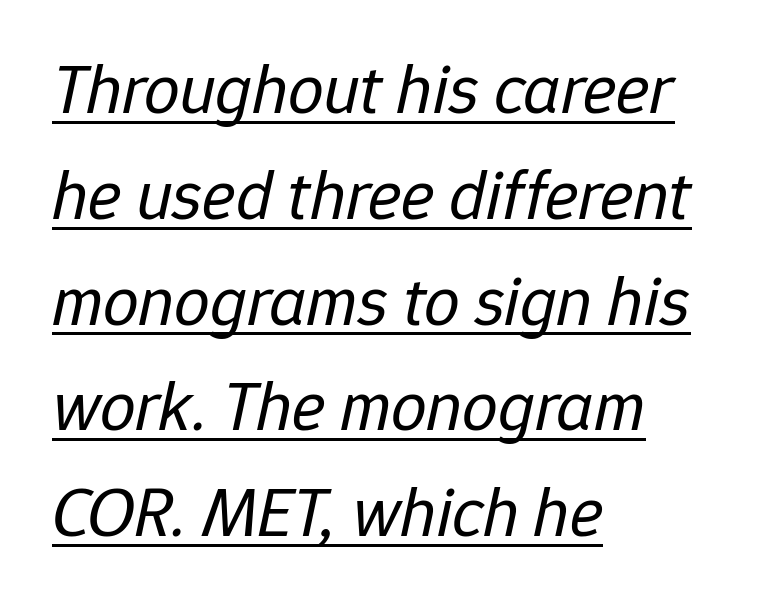
The image shows 71 px regular-weight type, italic (leaning right); set left-aligned, normal line spacing (1.49x), normal letter spacing, underlined; low stroke contrast and a medium x-height.
